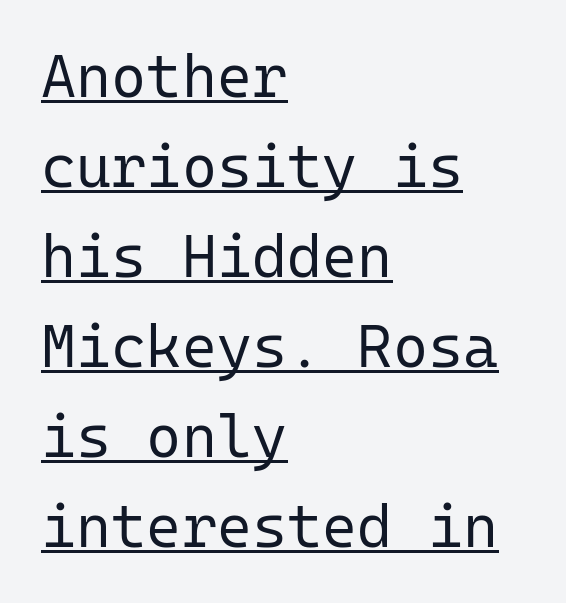
Each line of the rendering has a horizontal stroke beneath the glyphs. It's the straight-up-and-down kind of type. Nothing heavy about these letters — not bold at all. These lines are rendered in a fixed-pitch font. Which margin do the lines hug? The left one — the right edge is uneven. There is no visible air inserted between adjacent glyphs.
